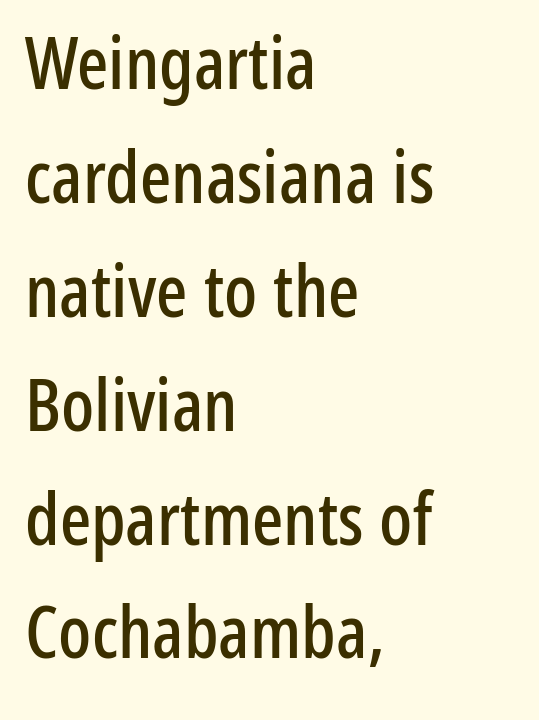
{"serif": "no", "italic": "no", "width": "condensed", "stroke_contrast": "low", "x_height": "medium", "monospaced": "no", "underline": "no", "align": "left", "line_spacing": "normal", "line_spacing_ratio": 1.56, "letter_spacing": "normal", "letter_spacing_em": 0.0, "glyph_px": 73}
